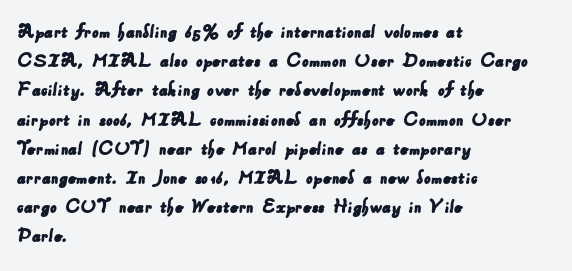
Q: Is the text underlined? A: No.
Q: How is the paragraph aligned? A: Left-aligned.
Q: Is the spacing between letters normal or unusually wide? A: Normal.
Q: Is the spacing between lines tight, normal or loose? A: Normal.
